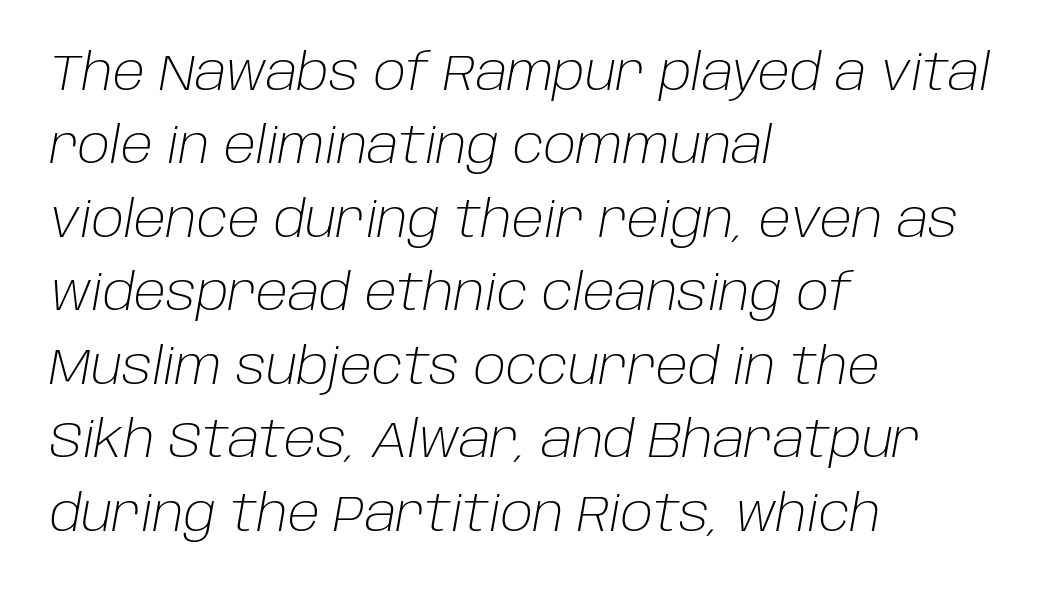
Q: Is the text bold? A: No.
Q: Is the text italic (slanted)? A: Yes, it leans right by about 10 degrees.
Q: Is the text underlined? A: No.
Q: How is the paragraph aligned? A: Left-aligned.
Q: Is the spacing between letters normal or unusually wide? A: Normal.
Q: Is the spacing between lines tight, normal or loose? A: Normal.
Q: Width (condensed, normal, or wide)? A: Normal.
Q: Stroke contrast? A: Low.
Q: x-height? A: Large.
Q: Monospaced? A: No.
